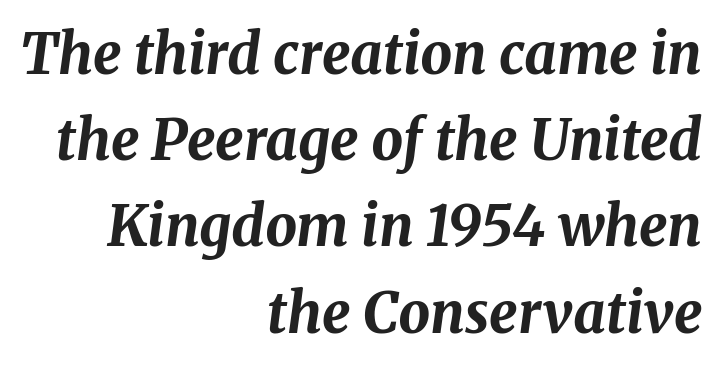
The image shows 56 px bold type, italic (leaning right); set right-aligned, normal line spacing (1.54x), normal letter spacing, not underlined; medium stroke contrast and a medium x-height.
